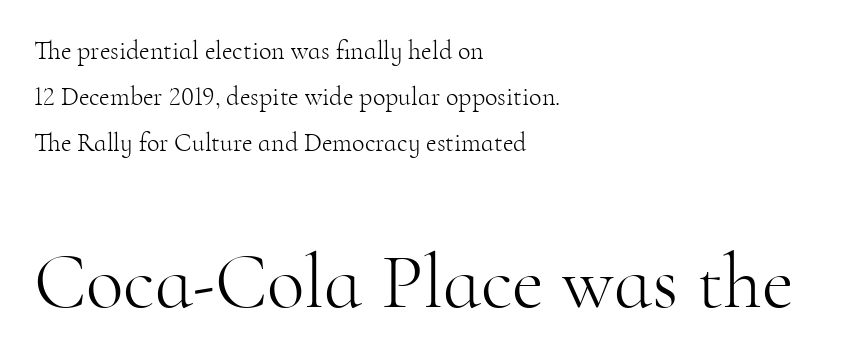
Quick note: not italic, upright. Is the type heavy? It reads as light-to-regular instead. The rendering shows small feet on the letterforms — a serif design. A student would call this left alignment; a typographer would say flush left, rag right.
